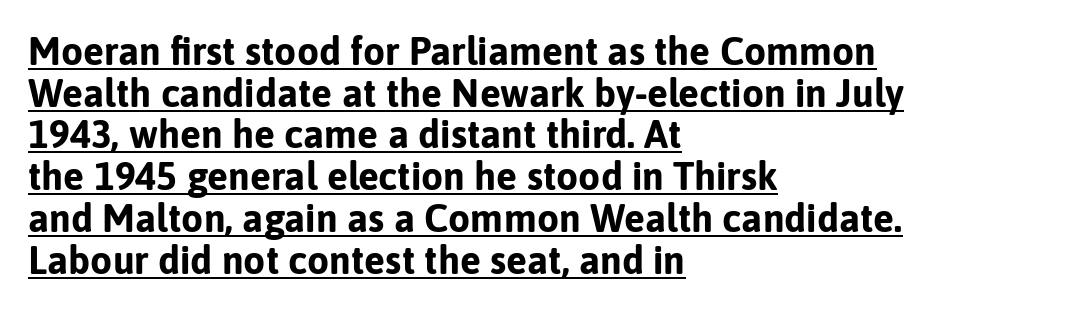
Q: Is the text bold? A: Yes.
Q: Is the text italic (slanted)? A: No, it is upright.
Q: Is the typeface a serif or a sans-serif typeface? A: Sans-serif.
Q: Is the text underlined? A: Yes.
Q: How is the paragraph aligned? A: Left-aligned.
Q: Is the spacing between letters normal or unusually wide? A: Normal.
Q: Is the spacing between lines tight, normal or loose? A: Tight.
Q: Width (condensed, normal, or wide)? A: Normal.
Q: Stroke contrast? A: Low.
Q: x-height? A: Medium.
Q: Monospaced? A: No.
